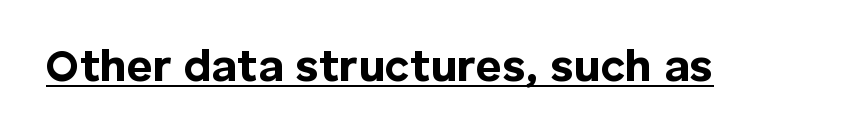
Q: Is the text bold? A: Yes.
Q: Is the text italic (slanted)? A: No, it is upright.
Q: Is the typeface a serif or a sans-serif typeface? A: Sans-serif.
Q: Is the text underlined? A: Yes.
Q: Is the spacing between letters normal or unusually wide? A: Normal.
Q: Width (condensed, normal, or wide)? A: Normal.
Q: Stroke contrast? A: Low.
Q: x-height? A: Medium.
Q: Monospaced? A: No.
